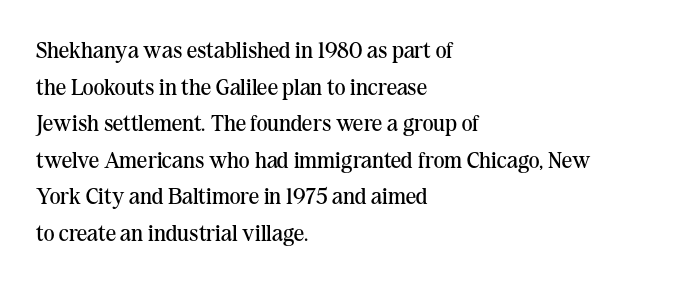
The image shows 23 px text type, upright; set left-aligned, normal line spacing (1.59x), normal letter spacing, not underlined.
